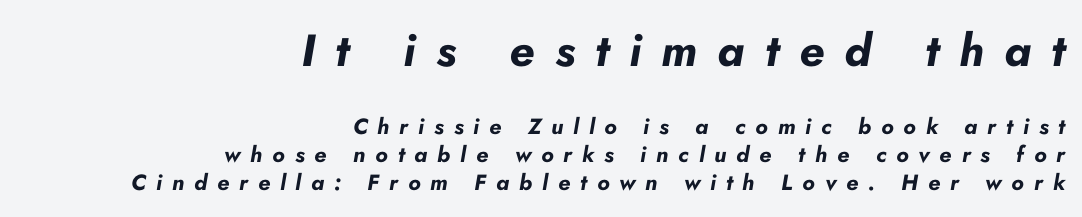
Q: Is the text bold? A: Yes.
Q: Is the text italic (slanted)? A: Yes, it leans right by about 10 degrees.
Q: Is the text underlined? A: No.
Q: How is the paragraph aligned? A: Right-aligned.
Q: Is the spacing between letters normal or unusually wide? A: Unusually wide.
Q: Is the spacing between lines tight, normal or loose? A: Normal.
Q: Which block of text is set in a larger size, the first (top) or the second (bottom)? A: The first (top) one.
Q: Width (condensed, normal, or wide)? A: Normal.
Q: Stroke contrast? A: Low.
Q: x-height? A: Small.
Q: Monospaced? A: No.
